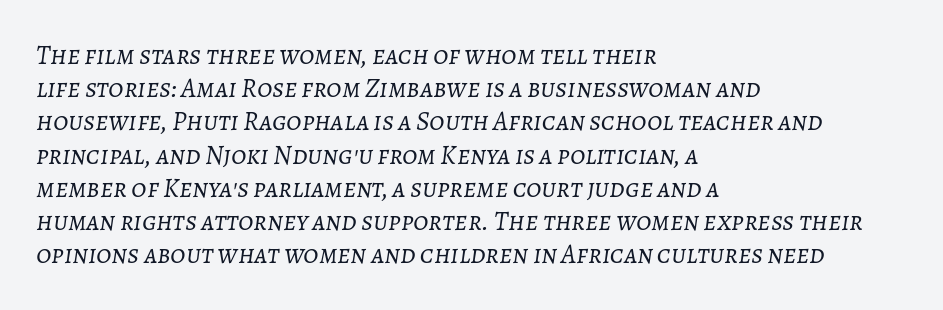
The image shows 27 px text type, italic (leaning right); set left-aligned, line spacing 1.23x, normal letter spacing, not underlined.
